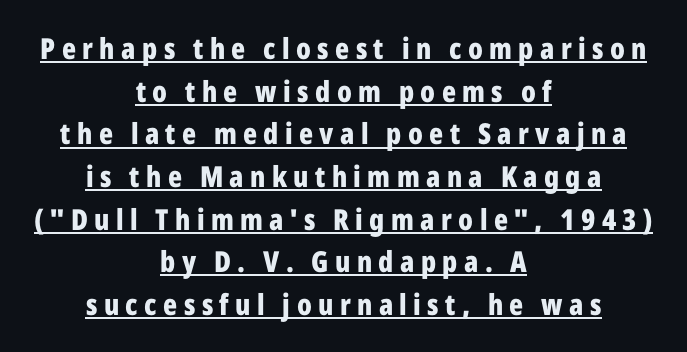
The image shows 29 px bold, condensed sans-serif type, upright; set centered, normal line spacing (1.47x), unusually wide letter spacing (+0.22 em), underlined; low stroke contrast and a medium x-height.
